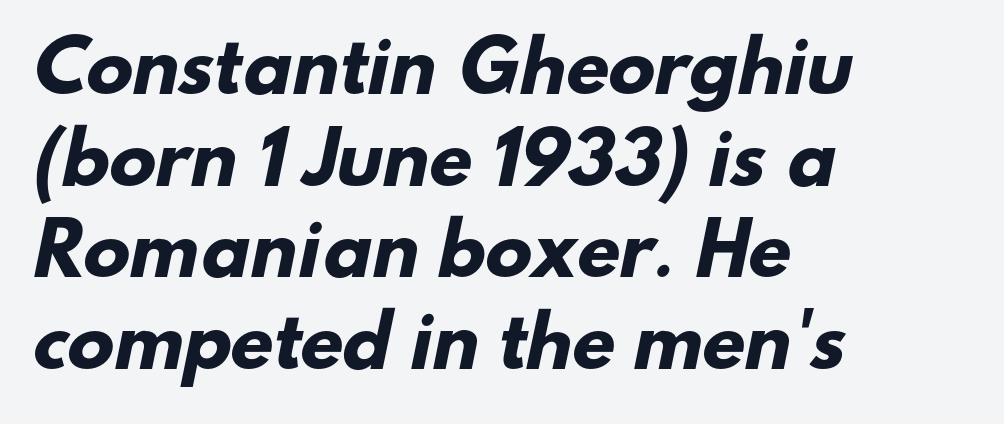
Nothing sits at the stroke ends, so this counts as sans-serif. Which margin do the lines hug? The left one — the right edge is uneven. No extra tracking has been applied to these lines. The strip under each line holds only bare page. Summary of weight: heavy, a full bold.
